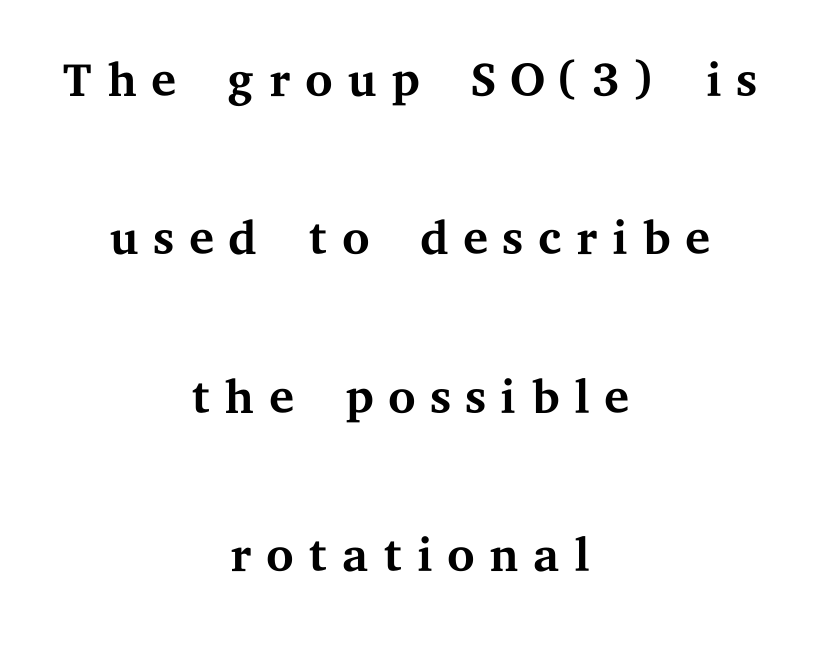
{"serif": "yes", "italic": "no", "bold": "no", "weight": "regular", "width": "wide", "stroke_contrast": "medium", "x_height": "medium", "monospaced": "no", "underline": "no", "align": "center", "line_spacing": "loose", "line_spacing_ratio": 2.23, "glyph_px": 71}
